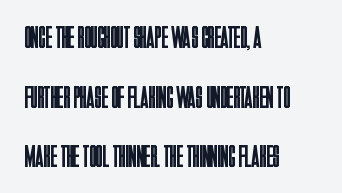
The image shows 31 px regular-weight, condensed sans-serif type, upright; set left-aligned, loose line spacing (1.92x), normal letter spacing, not underlined; low stroke contrast and a large x-height.
